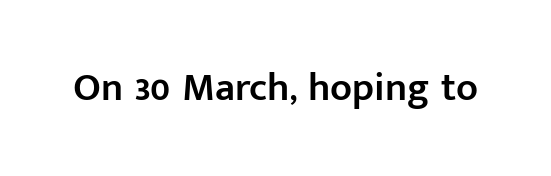
{"serif": "no", "italic": "no", "bold": "semi", "weight": "semibold", "width": "normal", "stroke_contrast": "low", "x_height": "medium", "monospaced": "no", "underline": "no", "letter_spacing": "normal", "letter_spacing_em": 0.0, "glyph_px": 40}
